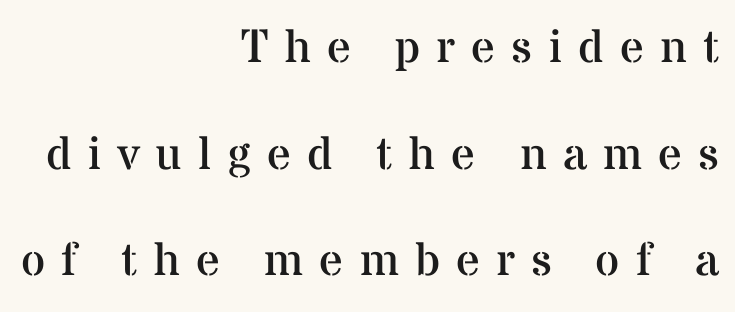
{"serif": "yes", "italic": "no", "bold": "no", "weight": "regular", "width": "normal", "stroke_contrast": "medium", "x_height": "medium", "monospaced": "no", "underline": "no", "align": "right", "line_spacing": "loose", "line_spacing_ratio": 2.27, "letter_spacing": "wide", "letter_spacing_em": 0.34, "glyph_px": 47}
